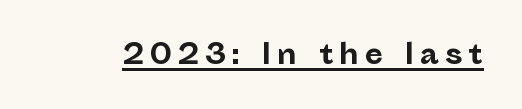
The image shows 27 px bold type, upright; set unusually wide letter spacing (+0.2 em), underlined.
